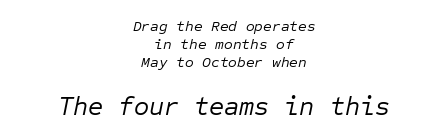
Rendered with sloped, italic letterforms. Letter spacing: default. Character size in the trailing block exceeds that of the leading block. Notice how the passage keeps no hard edge, just a central spine. Each stroke keeps to a modest, everyday thickness or less.
